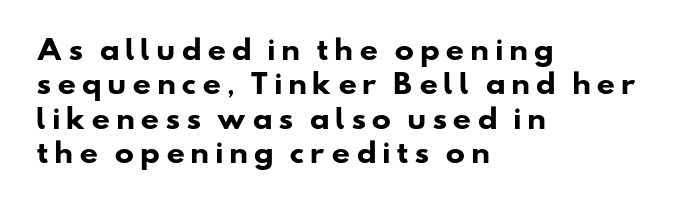
Q: Is the text bold? A: Yes.
Q: Is the text underlined? A: No.
Q: How is the paragraph aligned? A: Left-aligned.
Q: Is the spacing between letters normal or unusually wide? A: Unusually wide.
Q: Is the spacing between lines tight, normal or loose? A: Normal.
